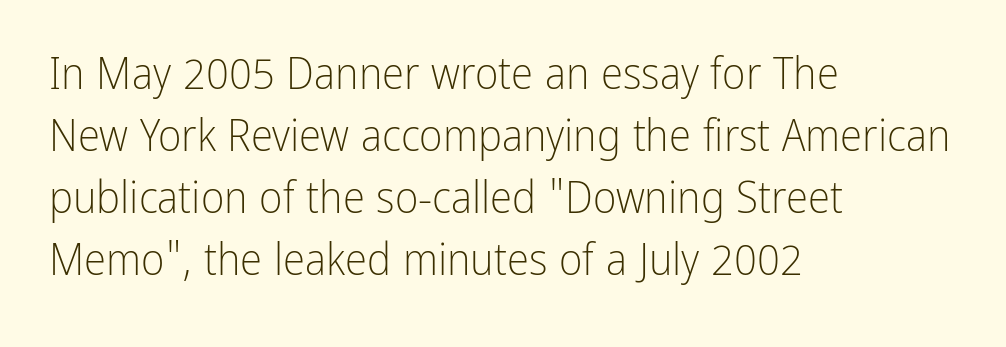
{"serif": "no", "italic": "no", "bold": "no", "weight": "light", "width": "condensed", "stroke_contrast": "low", "x_height": "medium", "monospaced": "no", "underline": "no", "align": "left", "line_spacing": "normal", "line_spacing_ratio": 1.38, "letter_spacing": "normal", "letter_spacing_em": 0.0, "glyph_px": 45}
